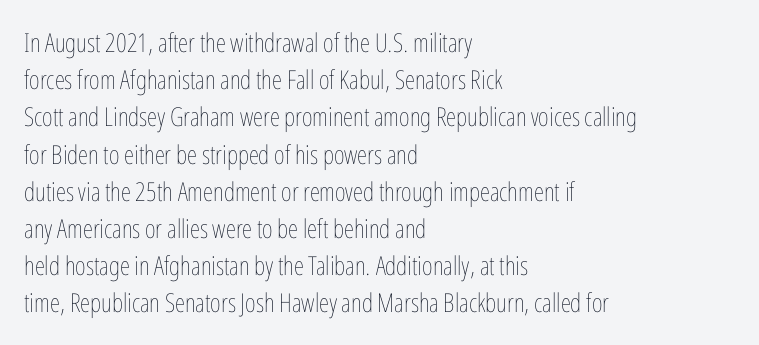
The image shows 26 px text type, upright; set left-aligned, normal line spacing (1.43x), normal letter spacing, not underlined.
